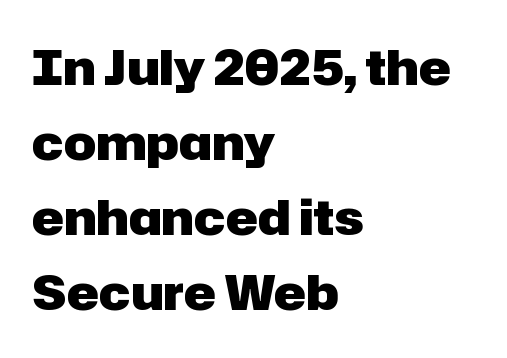
The image shows 48 px heavy sans-serif type, upright; set left-aligned, normal line spacing (1.56x), normal letter spacing, not underlined; low stroke contrast and a medium x-height.
